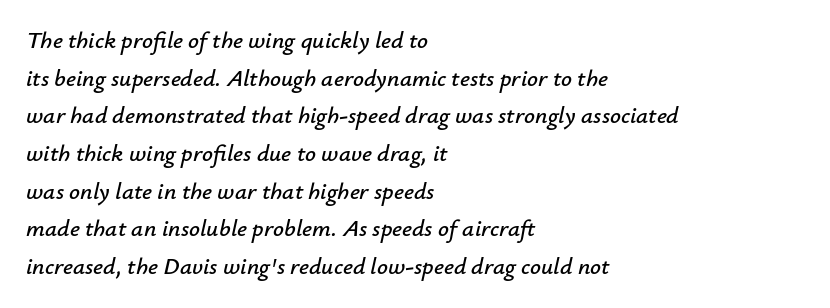
{"italic": "yes", "lean": "right", "slant_degrees": 12, "underline": "no", "align": "left", "line_spacing": "normal", "line_spacing_ratio": 1.57, "letter_spacing": "normal", "letter_spacing_em": 0.0, "glyph_px": 24}
